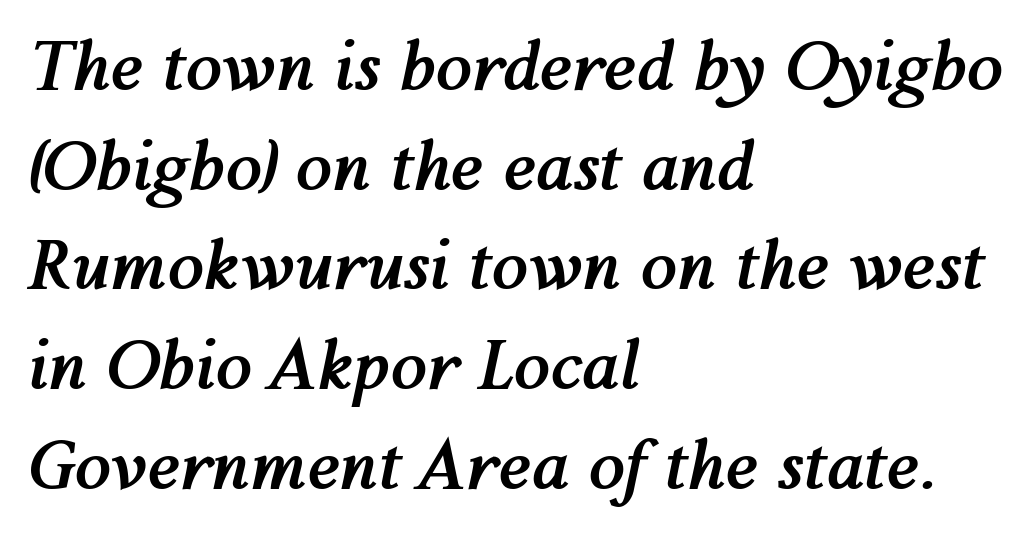
Q: Is the text bold? A: Yes.
Q: Is the text italic (slanted)? A: Yes, it leans right by about 12 degrees.
Q: Is the text underlined? A: No.
Q: How is the paragraph aligned? A: Left-aligned.
Q: Is the spacing between letters normal or unusually wide? A: Normal.
Q: Is the spacing between lines tight, normal or loose? A: Normal.
Q: Width (condensed, normal, or wide)? A: Normal.
Q: Stroke contrast? A: Medium.
Q: x-height? A: Medium.
Q: Monospaced? A: No.
